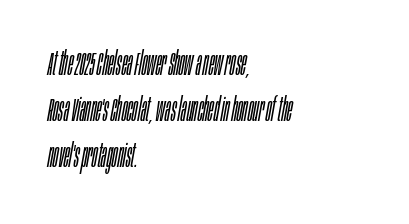
The image shows 33 px light, condensed type, italic (leaning right); set left-aligned, normal line spacing (1.4x), normal letter spacing, not underlined; low stroke contrast and a large x-height.
